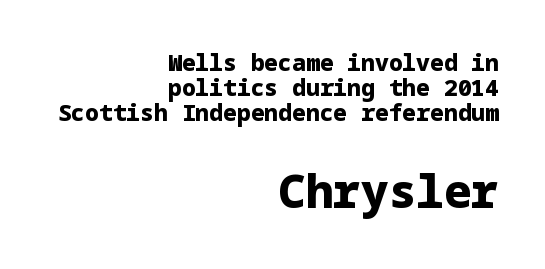
{"serif": "no", "italic": "no", "bold": "yes", "weight": "heavy", "width": "normal", "stroke_contrast": "low", "x_height": "medium", "underline": "no", "align": "right", "line_spacing": "tight", "line_spacing_ratio": 1.09, "letter_spacing": "normal", "letter_spacing_em": 0.0, "larger_block": "second", "size_ratio": 2.0, "glyph_px": 46}
